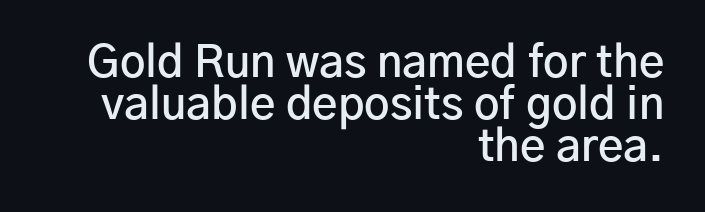
Q: Is the text bold? A: Semi-bold.
Q: Is the text italic (slanted)? A: No, it is upright.
Q: Is the typeface a serif or a sans-serif typeface? A: Sans-serif.
Q: Is the text underlined? A: No.
Q: How is the paragraph aligned? A: Right-aligned.
Q: Is the spacing between letters normal or unusually wide? A: Normal.
Q: Is the spacing between lines tight, normal or loose? A: Tight.
Q: Width (condensed, normal, or wide)? A: Normal.
Q: Stroke contrast? A: Low.
Q: x-height? A: Medium.
Q: Monospaced? A: No.
